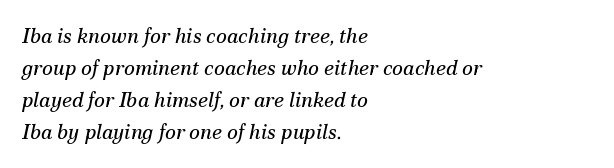
The image shows 21 px text type, italic (leaning right); set left-aligned, normal line spacing (1.52x), normal letter spacing, not underlined.
